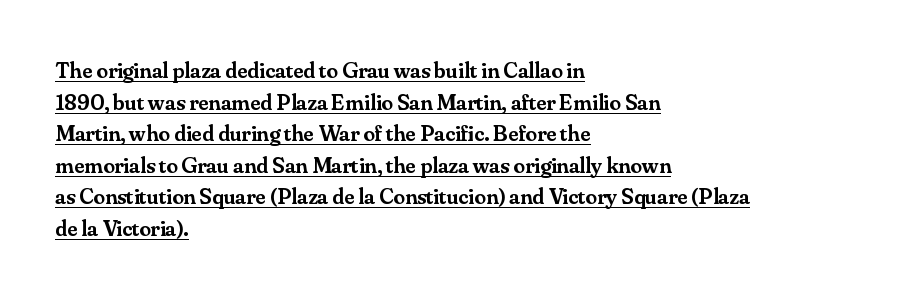
Here the glyphs are tracked normally, forming tight word shapes. This is moderately heavy type, rendered in semibold. Like a heading marked for emphasis, these lines bear an underscore. Ascenders rise straight up at ninety degrees. Casual observation: everything's shoved over to the left.
